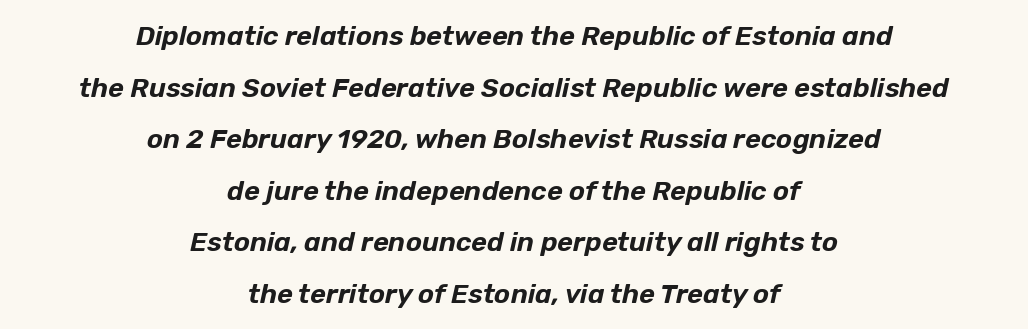
Q: Is the text italic (slanted)? A: Yes, it leans right by about 12 degrees.
Q: Is the text underlined? A: No.
Q: How is the paragraph aligned? A: Centered.
Q: Is the spacing between letters normal or unusually wide? A: Normal.
Q: Is the spacing between lines tight, normal or loose? A: Loose.
